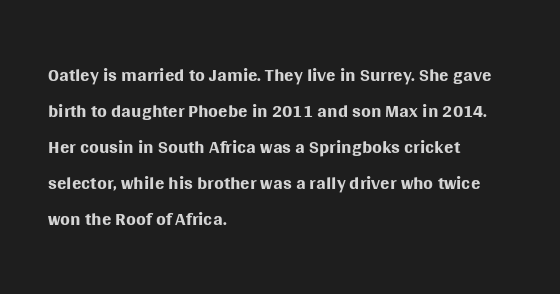
Q: Is the text bold? A: No.
Q: Is the text italic (slanted)? A: No, it is upright.
Q: Is the typeface a serif or a sans-serif typeface? A: Sans-serif.
Q: Is the text underlined? A: No.
Q: How is the paragraph aligned? A: Left-aligned.
Q: Is the spacing between letters normal or unusually wide? A: Normal.
Q: Is the spacing between lines tight, normal or loose? A: Normal.
Q: Width (condensed, normal, or wide)? A: Normal.
Q: Stroke contrast? A: Medium.
Q: x-height? A: Large.
Q: Monospaced? A: No.
